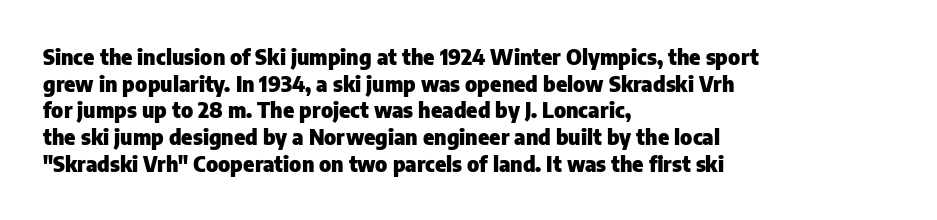
The image shows 21 px bold type, upright; set left-aligned, normal line spacing (1.27x), normal letter spacing, not underlined.
